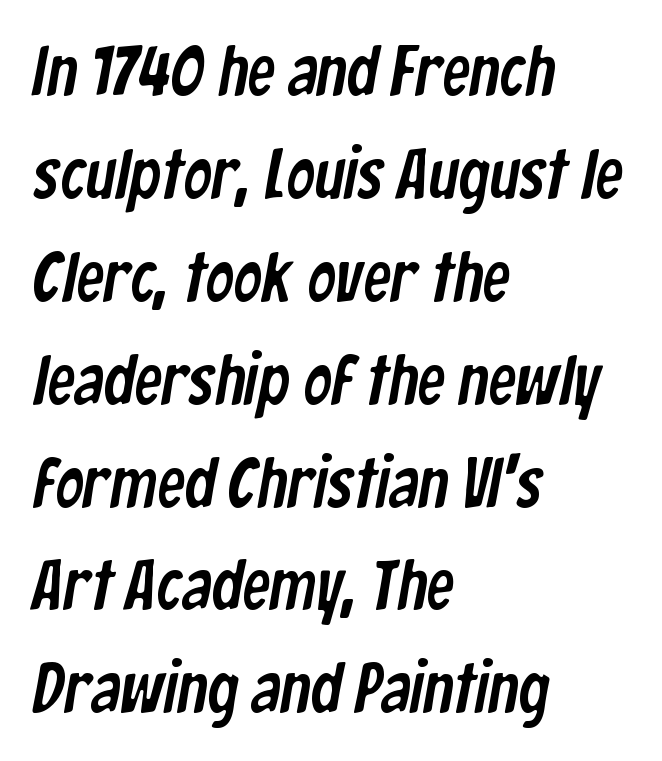
Q: Is the typeface a serif or a sans-serif typeface? A: Sans-serif.
Q: Is the text underlined? A: No.
Q: How is the paragraph aligned? A: Left-aligned.
Q: Is the spacing between letters normal or unusually wide? A: Normal.
Q: Is the spacing between lines tight, normal or loose? A: Normal.
Q: Width (condensed, normal, or wide)? A: Condensed.
Q: Stroke contrast? A: Low.
Q: x-height? A: Medium.
Q: Monospaced? A: No.
